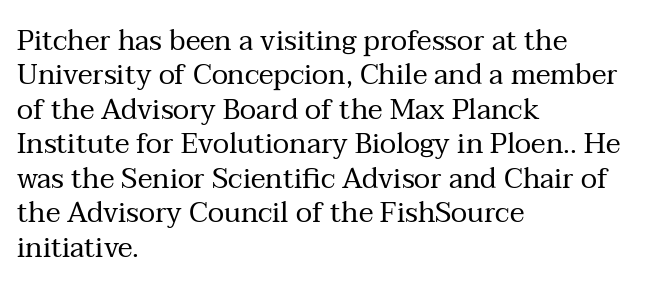
{"serif": "yes", "italic": "no", "bold": "no", "weight": "regular", "width": "normal", "stroke_contrast": "medium", "x_height": "medium", "monospaced": "no", "underline": "no", "align": "left", "line_spacing_ratio": 1.23, "letter_spacing": "normal", "letter_spacing_em": 0.0, "glyph_px": 28}
